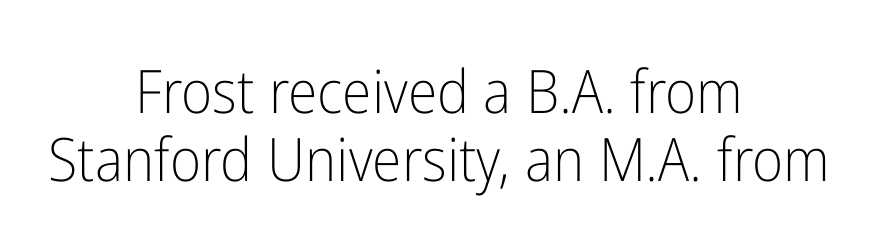
{"serif": "no", "italic": "no", "bold": "no", "weight": "light", "width": "condensed", "stroke_contrast": "low", "x_height": "medium", "monospaced": "no", "underline": "no", "align": "center", "line_spacing": "tight", "line_spacing_ratio": 1.14, "letter_spacing": "normal", "letter_spacing_em": 0.0, "glyph_px": 60}
